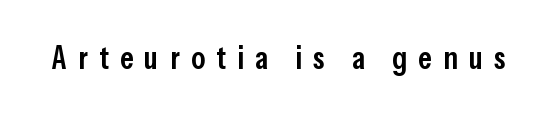
The image shows 32 px semibold, condensed sans-serif type, upright; set unusually wide letter spacing (+0.35 em), not underlined; low stroke contrast and a medium x-height.
